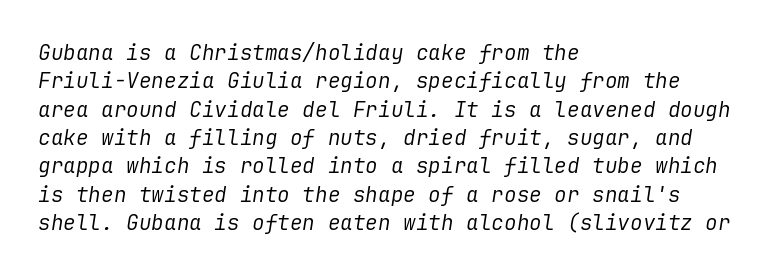
The image shows 21 px text type, italic (leaning right); set left-aligned, normal line spacing (1.35x), normal letter spacing, not underlined.
